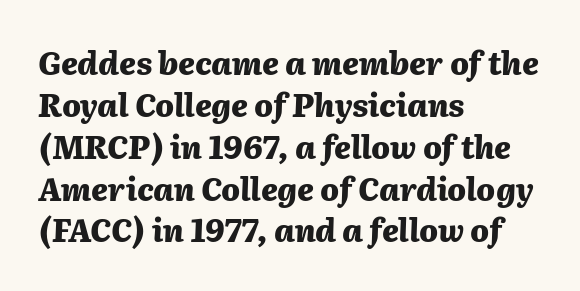
Underlining? Definitely not there. Looks like regular typesetting: each glyph gets only the width it needs. Bold? Absolutely — the strokes are thick and heavy. What's the leading like? Ordinary, nothing unusual. You can tell it's italic because the verticals aren't actually vertical.
